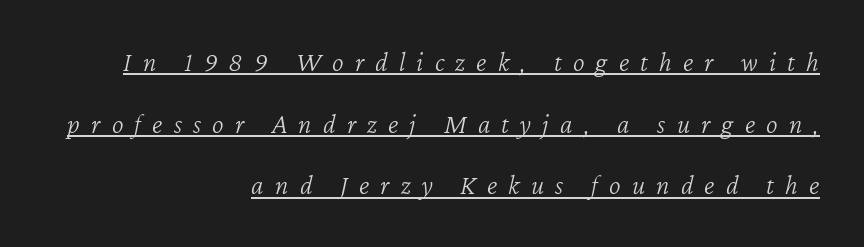
{"italic": "yes", "lean": "right", "slant_degrees": 12, "bold": "no", "weight": "light", "width": "normal", "stroke_contrast": "low", "x_height": "medium", "monospaced": "no", "underline": "yes", "align": "right", "line_spacing": "loose", "line_spacing_ratio": 2.2, "letter_spacing": "wide", "letter_spacing_em": 0.4, "glyph_px": 28}
